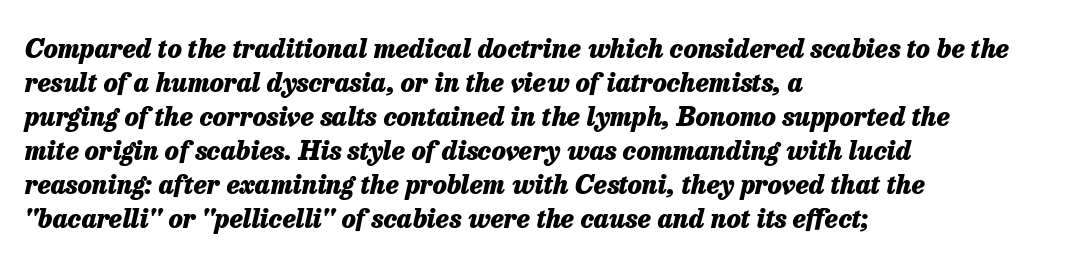
Anything drawn beneath the words? Only blank space. Baseline-to-baseline distance is the conventional proportion of letter height. The face used here is rendered with its standard letterfit. The compositor pushed each line to the left boundary. Notice how the stems are inclined rather than vertical — that's the hallmark of italics. Plenty of ink on the page — the face is bold.
